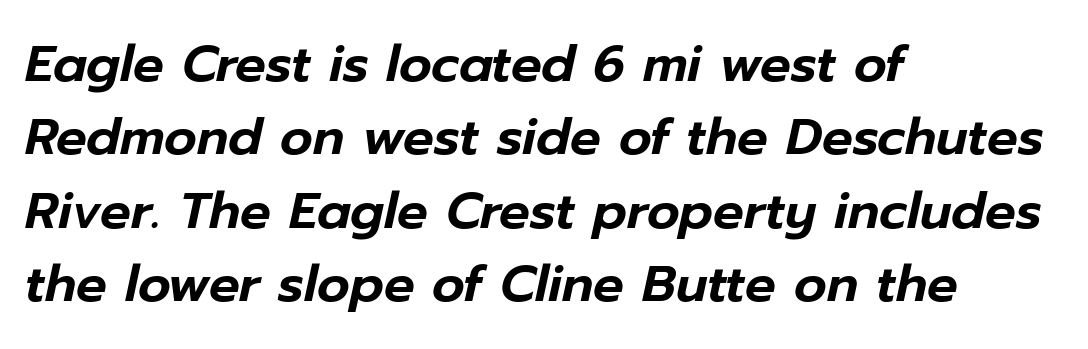
The letters are slanted; this is an italic face. If you measured baseline to baseline, you'd find a middling distance. The specimen omits any rule beneath the text block's lines. Glyph-to-glyph distance matches everyday printed text.
